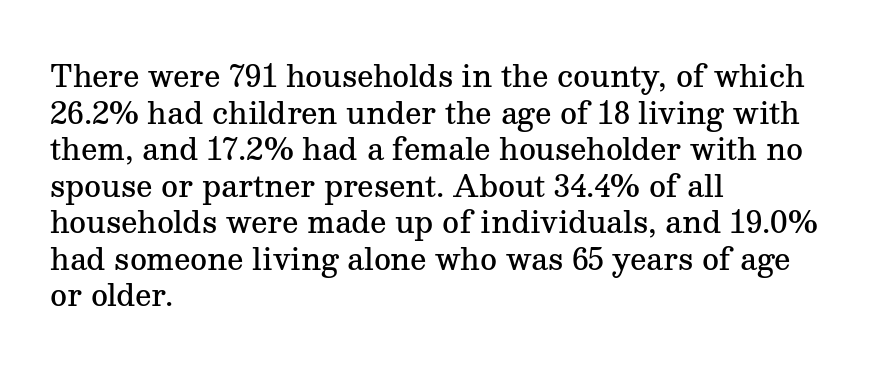
Lines of text with bare space underneath. Caption: multi-line text, flush left, ragged right. The typeface chosen for these lines features serifs. A semibold gives these letters moderate extra thickness, short of bold. Proportional: the letters do not fall into vertical columns. This is roman type, the default non-slanted kind.
